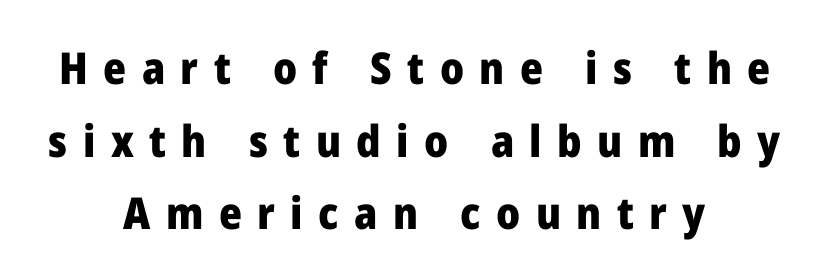
{"serif": "no", "italic": "no", "bold": "yes", "weight": "heavy", "width": "normal", "stroke_contrast": "low", "x_height": "medium", "monospaced": "no", "underline": "no", "align": "center", "line_spacing": "normal", "line_spacing_ratio": 1.65, "letter_spacing": "wide", "letter_spacing_em": 0.35, "glyph_px": 44}
